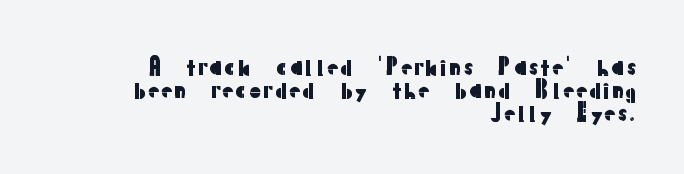
Q: Is the text italic (slanted)? A: No, it is upright.
Q: Is the text underlined? A: No.
Q: How is the paragraph aligned? A: Right-aligned.
Q: Is the spacing between letters normal or unusually wide? A: Normal.
Q: Is the spacing between lines tight, normal or loose? A: Tight.
